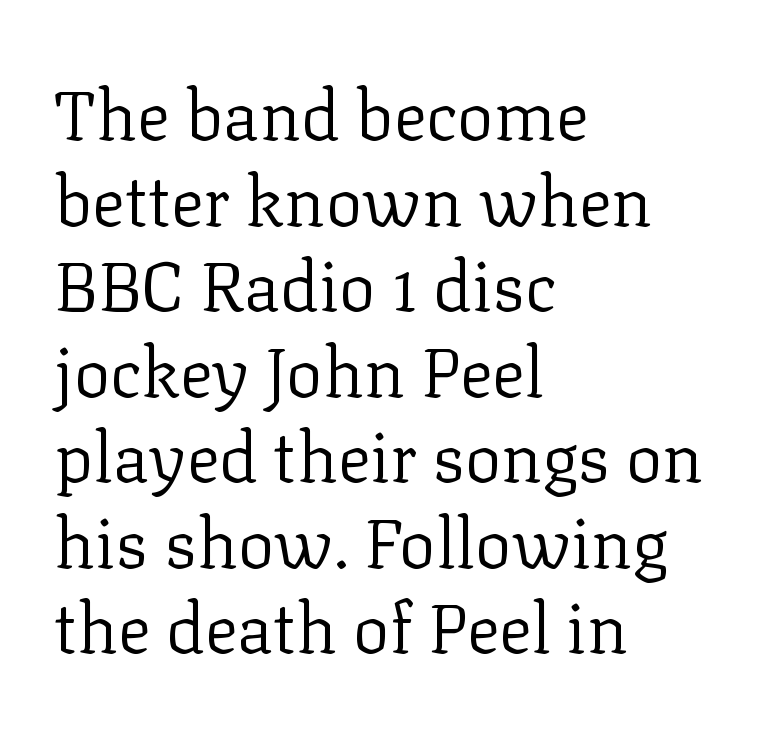
Each letter keeps its own natural width here, so spacing adapts to shape. Rendered with straight, roman letterforms. In terms of letterform style, serifs are clearly present. The space directly below the letters is spotless. No chunkiness to these letters — they're not bold. Each word holds together tightly as a unit, with standard inter-letter gaps.
